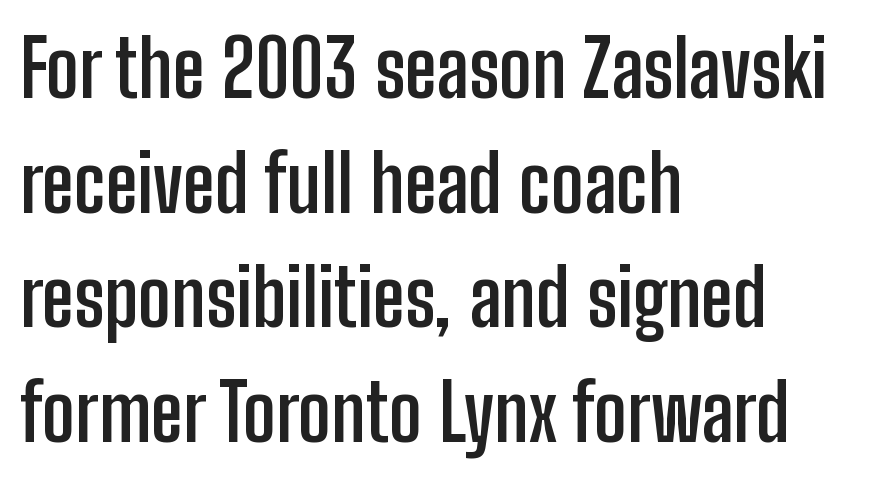
Q: Is the text bold? A: Yes.
Q: Is the text italic (slanted)? A: No, it is upright.
Q: Is the typeface a serif or a sans-serif typeface? A: Sans-serif.
Q: Is the text underlined? A: No.
Q: How is the paragraph aligned? A: Left-aligned.
Q: Is the spacing between letters normal or unusually wide? A: Normal.
Q: Is the spacing between lines tight, normal or loose? A: Normal.
Q: Width (condensed, normal, or wide)? A: Condensed.
Q: Stroke contrast? A: Low.
Q: x-height? A: Medium.
Q: Monospaced? A: No.
